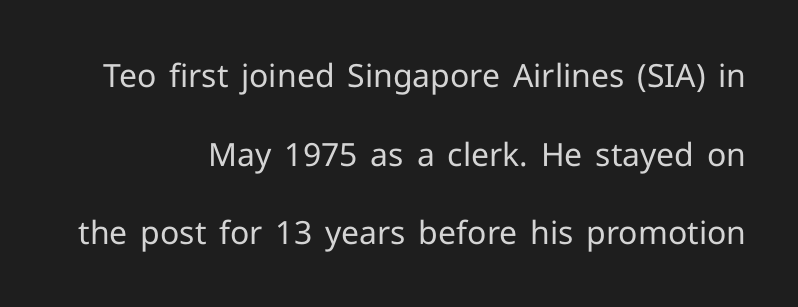
Q: Is the text bold? A: No.
Q: Is the text italic (slanted)? A: No, it is upright.
Q: Is the typeface a serif or a sans-serif typeface? A: Sans-serif.
Q: Is the text underlined? A: No.
Q: How is the paragraph aligned? A: Right-aligned.
Q: Is the spacing between letters normal or unusually wide? A: Normal.
Q: Is the spacing between lines tight, normal or loose? A: Loose.
Q: Width (condensed, normal, or wide)? A: Normal.
Q: Stroke contrast? A: Low.
Q: x-height? A: Medium.
Q: Monospaced? A: No.
